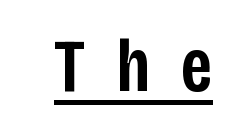
{"serif": "no", "italic": "no", "bold": "semi", "weight": "semibold", "width": "condensed", "stroke_contrast": "low", "x_height": "large", "monospaced": "no", "underline": "yes", "letter_spacing": "wide", "letter_spacing_em": 0.41, "glyph_px": 76}
